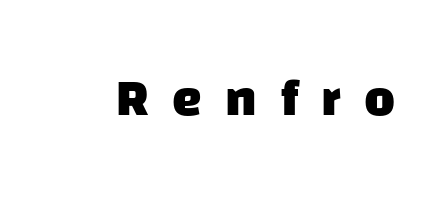
The characters display no serif detailing; their extremities are plain. Note the varied advance widths — an 'i' is clearly narrower than an 'm'. Quick note: underline off. What stands out about the letter spacing? Its width — letters are far apart. Strokes here are thick enough to call this a true bold.
